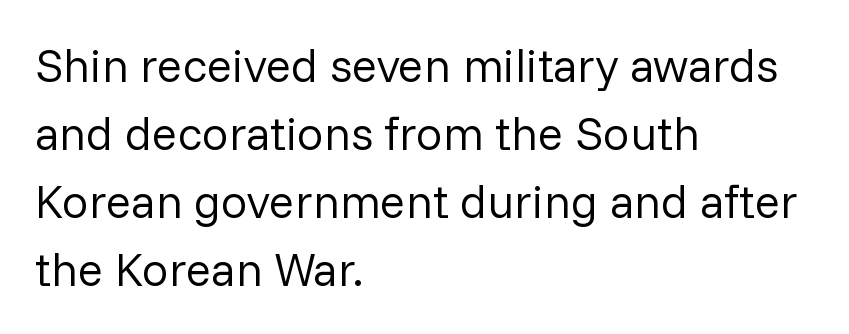
Each letter's strokes conclude bluntly, with no projecting serifs. The space directly below the letters is spotless. This block has exactly the height ordinary leading produces. This rendering leaves character spacing at its baseline value. The paragraph has a hard left edge and a soft right edge.
